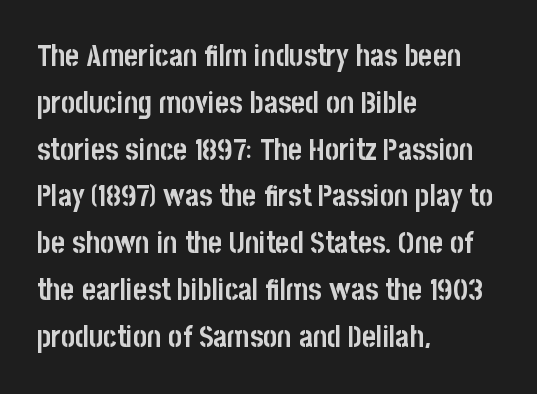
The image shows 30 px semibold, condensed sans-serif type, upright; set left-aligned, normal line spacing (1.56x), normal letter spacing, not underlined; low stroke contrast and a large x-height.
